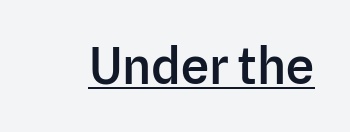
Q: Is the text bold? A: Semi-bold.
Q: Is the text italic (slanted)? A: No, it is upright.
Q: Is the typeface a serif or a sans-serif typeface? A: Sans-serif.
Q: Is the text underlined? A: Yes.
Q: Is the spacing between letters normal or unusually wide? A: Normal.
Q: Width (condensed, normal, or wide)? A: Normal.
Q: Stroke contrast? A: Low.
Q: x-height? A: Medium.
Q: Monospaced? A: No.
